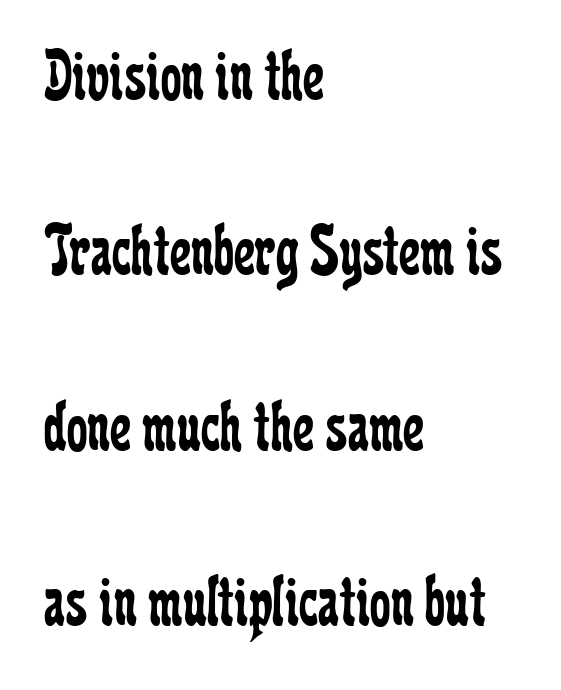
Q: Is the text bold? A: No.
Q: Is the text italic (slanted)? A: No, it is upright.
Q: Is the typeface a serif or a sans-serif typeface? A: Serif.
Q: Is the text underlined? A: No.
Q: How is the paragraph aligned? A: Left-aligned.
Q: Is the spacing between letters normal or unusually wide? A: Normal.
Q: Is the spacing between lines tight, normal or loose? A: Loose.
Q: Width (condensed, normal, or wide)? A: Condensed.
Q: Stroke contrast? A: Low.
Q: x-height? A: Medium.
Q: Monospaced? A: No.
